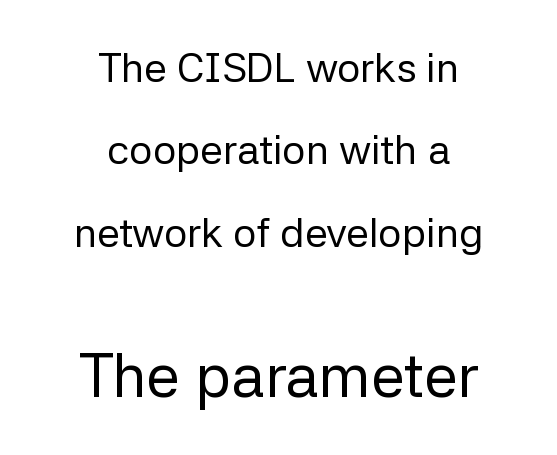
{"serif": "no", "italic": "no", "bold": "no", "weight": "regular", "width": "normal", "stroke_contrast": "low", "x_height": "medium", "monospaced": "no", "underline": "no", "align": "center", "line_spacing": "loose", "line_spacing_ratio": 2.01, "letter_spacing": "normal", "letter_spacing_em": 0.0, "larger_block": "second", "size_ratio": 1.49, "glyph_px": 61}
